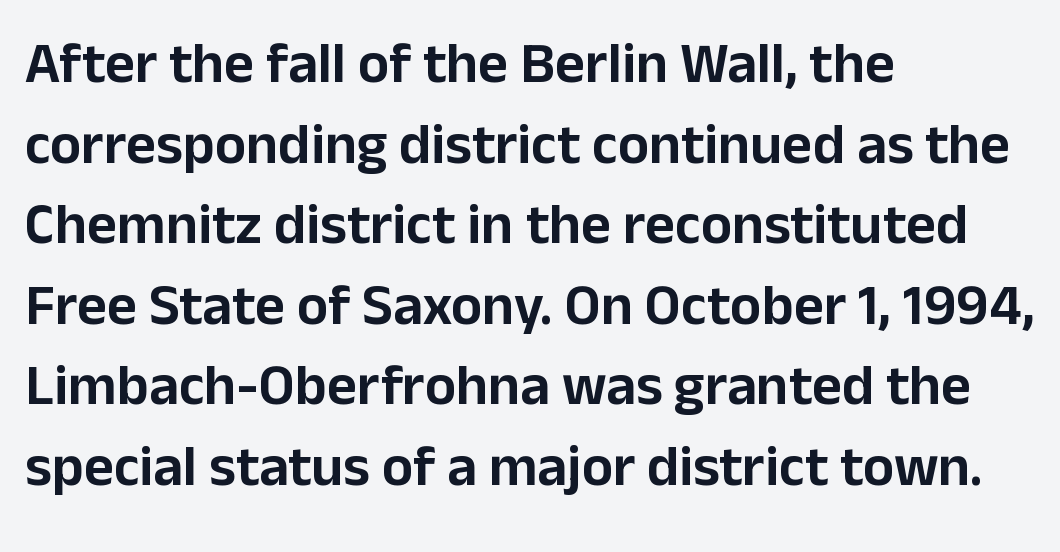
The image shows 58 px sans-serif type, upright; set left-aligned, normal line spacing (1.39x), normal letter spacing, not underlined; low stroke contrast and a medium x-height.
